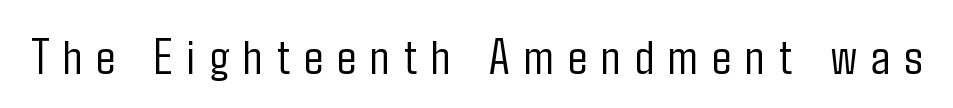
The image shows 51 px light, condensed sans-serif type, upright; set unusually wide letter spacing (+0.28 em), not underlined; low stroke contrast and a medium x-height.
